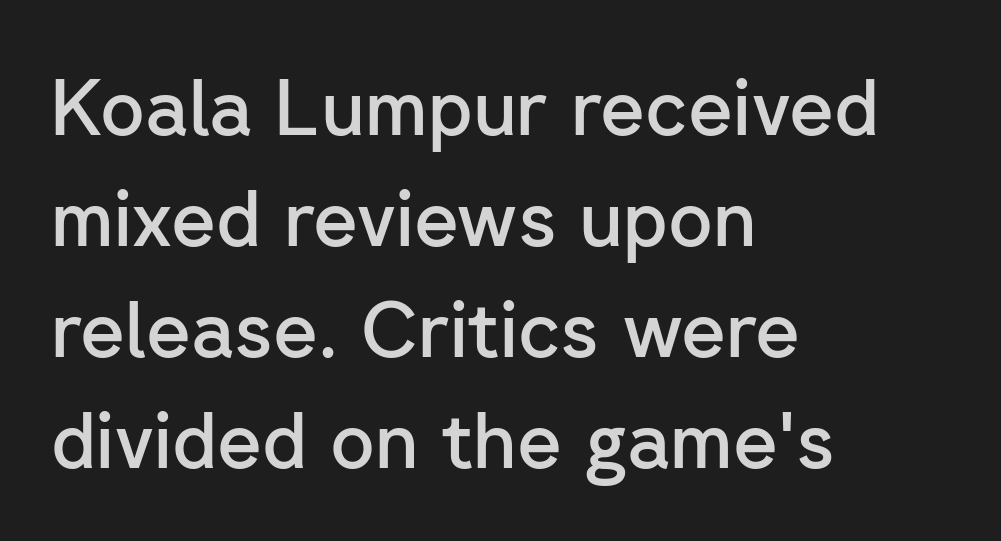
The image shows 77 px semibold sans-serif type, upright; set left-aligned, normal line spacing (1.44x), normal letter spacing, not underlined; low stroke contrast and a medium x-height.
